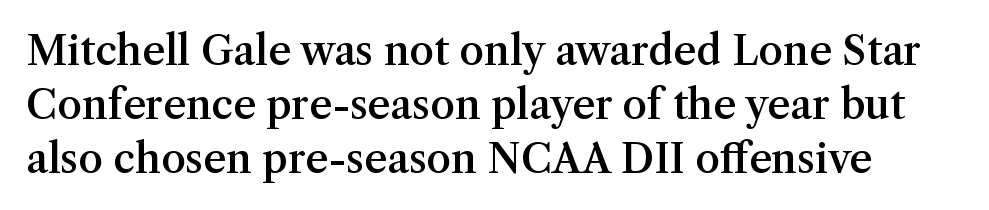
The image shows 40 px semibold serif type, upright; set normal line spacing (1.35x), normal letter spacing, not underlined; medium stroke contrast and a medium x-height.
